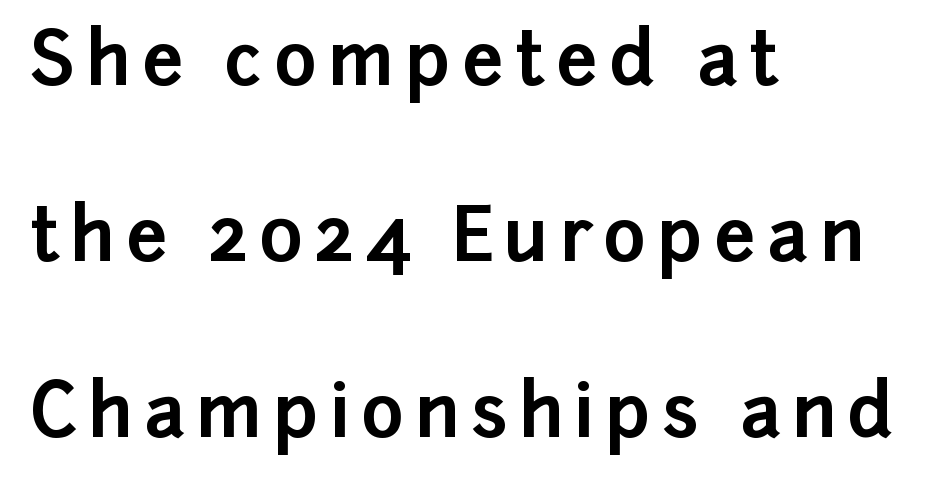
{"serif": "no", "italic": "no", "bold": "yes", "weight": "bold", "width": "normal", "stroke_contrast": "low", "x_height": "medium", "monospaced": "no", "underline": "no", "align": "left", "line_spacing": "loose", "line_spacing_ratio": 2.41, "glyph_px": 73}
